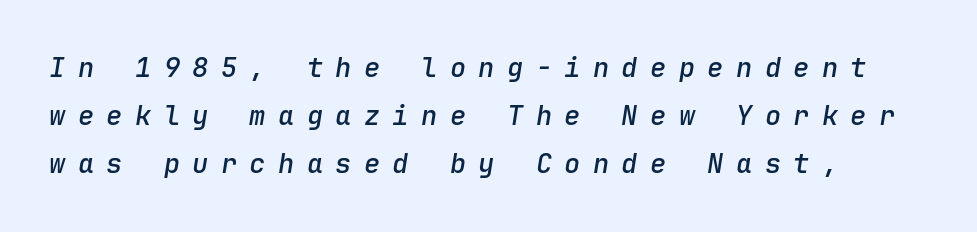
Any mark beneath the type? The region is blank. This is the in-between weight designers call semibold or demi. Posture: slanted. The rag falls on the right side of this text block. The line texture is sparse and dotted thanks to wide tracking.
